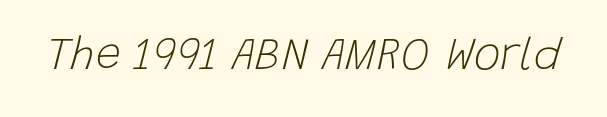
Q: Is the text bold? A: No.
Q: Is the text italic (slanted)? A: Yes, it leans right by about 15 degrees.
Q: Is the text underlined? A: No.
Q: Is the spacing between letters normal or unusually wide? A: Normal.
Q: Width (condensed, normal, or wide)? A: Normal.
Q: Stroke contrast? A: Low.
Q: x-height? A: Large.
Q: Monospaced? A: No.
